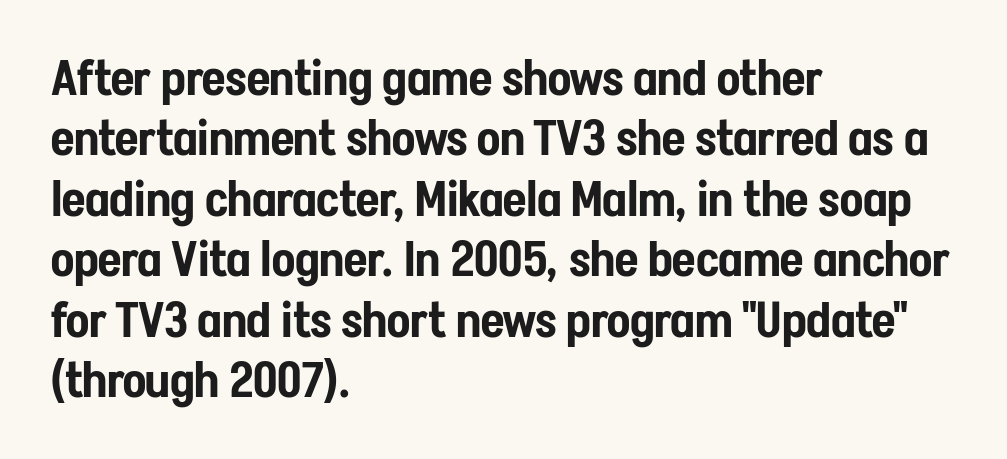
{"serif": "no", "italic": "no", "width": "condensed", "stroke_contrast": "low", "x_height": "medium", "monospaced": "no", "underline": "no", "align": "left", "line_spacing": "normal", "line_spacing_ratio": 1.26, "letter_spacing": "normal", "letter_spacing_em": 0.0, "glyph_px": 48}
